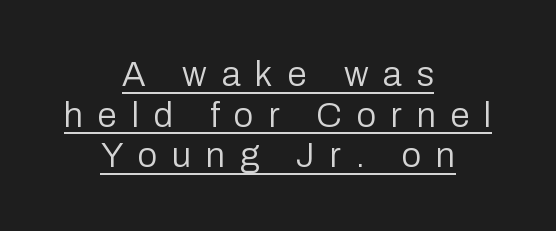
Q: Is the text bold? A: No.
Q: Is the text italic (slanted)? A: No, it is upright.
Q: Is the typeface a serif or a sans-serif typeface? A: Sans-serif.
Q: Is the text underlined? A: Yes.
Q: How is the paragraph aligned? A: Centered.
Q: Is the spacing between letters normal or unusually wide? A: Unusually wide.
Q: Width (condensed, normal, or wide)? A: Normal.
Q: Stroke contrast? A: Low.
Q: x-height? A: Medium.
Q: Monospaced? A: No.
